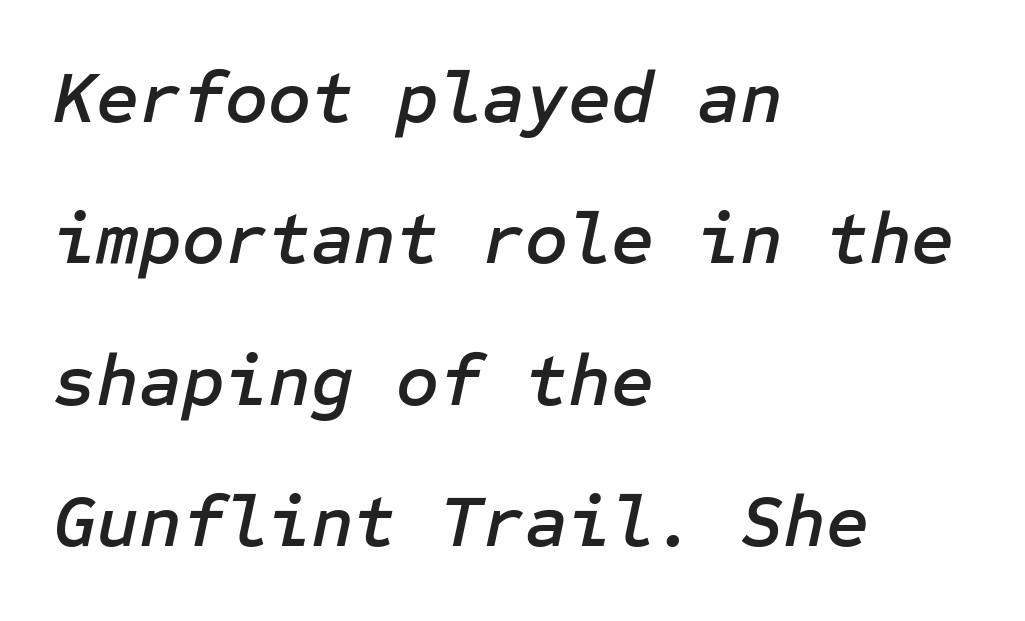
The specimen omits any rule beneath the text block's lines. Words appear dense and cohesive because spacing is normal. A typesetter would call this leading open, well beyond the default. Does the lettering tilt? It does — this is italic. The rendering anchors every line to the left-hand side.
